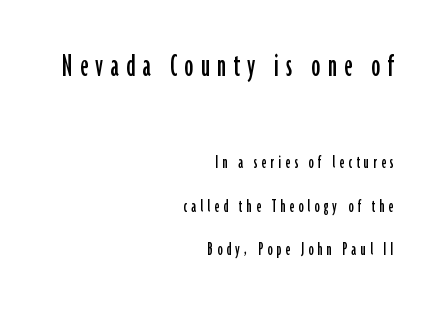
The image shows 35 px condensed sans-serif type, upright; set right-aligned, loose line spacing (2.18x), unusually wide letter spacing (+0.21 em), not underlined; the first (top) block is 1.75x larger; low stroke contrast and a medium x-height.
